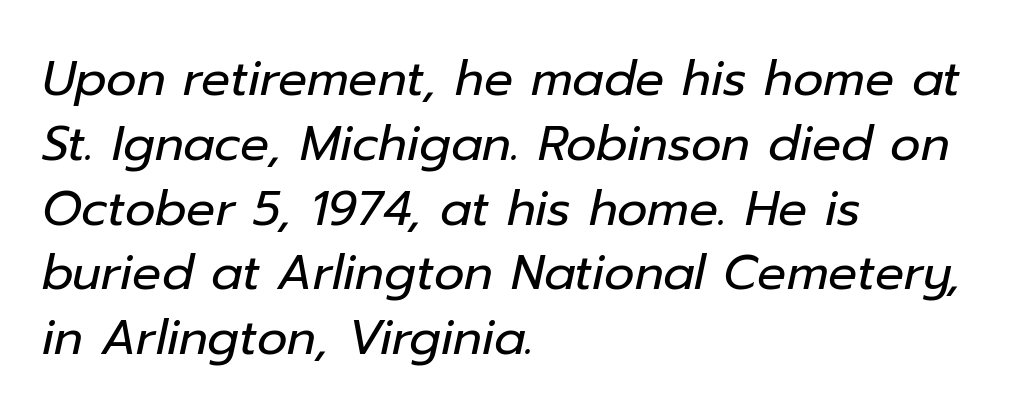
The paragraph shown leans on its left margin. Is this a heavy cut? Hardly; it is regular or lighter. Is this a fixed-width face? No — the glyphs have proportional, varying widths. Slanted lettering throughout. This rendering features lettering with no underline.
